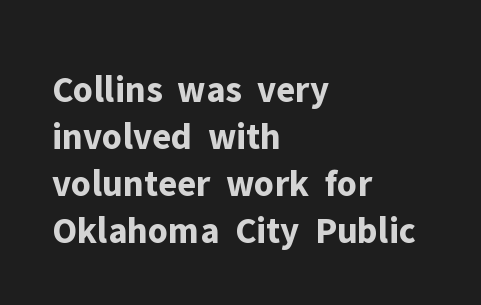
Weight: bold. Note: no serifs on the glyphs. Words appear dense and cohesive because spacing is normal. Beneath every word, the page is bare.
